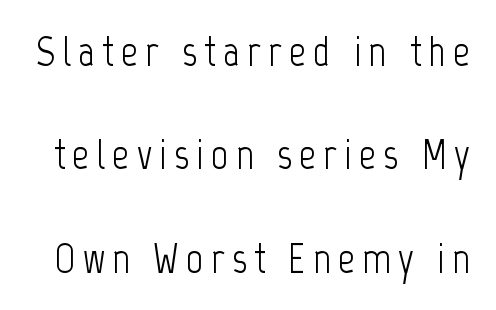
You can tell it's not italic because the verticals are truly vertical. The words here are not underlined. These lines are composed in type without serifs. You could not count columns in this text — the font is proportionally spaced.
